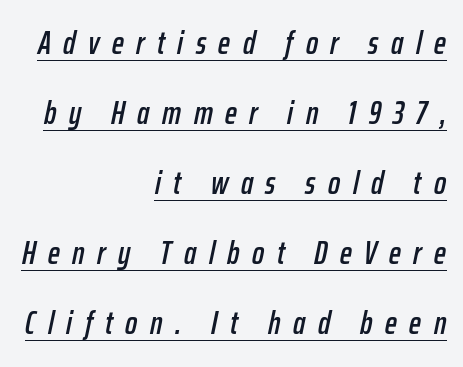
The image shows 32 px condensed type, italic (leaning right); set right-aligned, loose line spacing (2.19x), unusually wide letter spacing (+0.39 em), underlined; low stroke contrast and a medium x-height.
